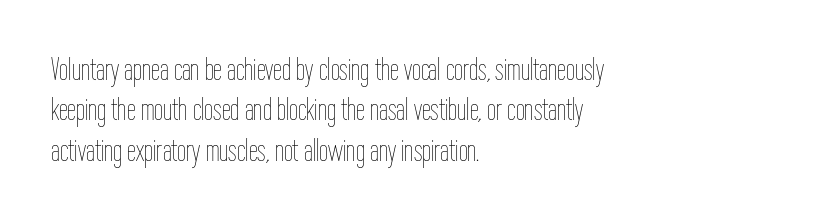
{"italic": "no", "bold": "no", "weight": "thin", "width": "condensed", "stroke_contrast": "low", "x_height": "medium", "monospaced": "no", "underline": "no", "align": "left", "line_spacing": "normal", "line_spacing_ratio": 1.26, "letter_spacing": "normal", "letter_spacing_em": 0.0, "glyph_px": 32}
